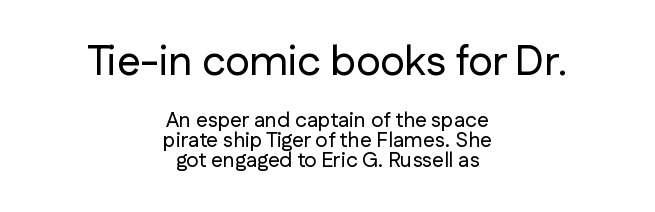
The image shows 42 px sans-serif type, upright; set centered, tight line spacing (0.95x), normal letter spacing, not underlined; the first (top) block is 2.0x larger; low stroke contrast and a medium x-height.
